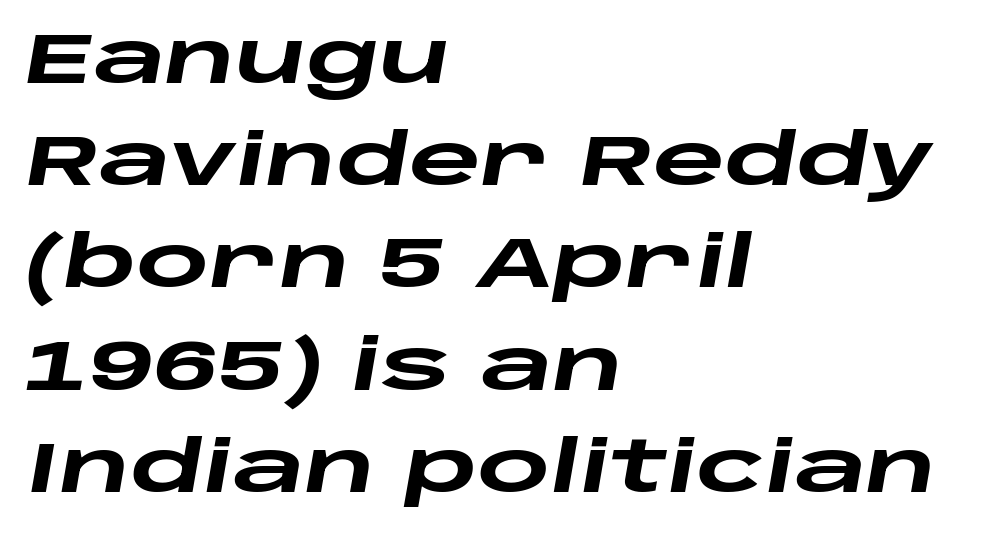
The image shows 70 px heavy, wide type, italic (leaning right); set left-aligned, normal line spacing (1.46x), normal letter spacing, not underlined; low stroke contrast and a large x-height.
